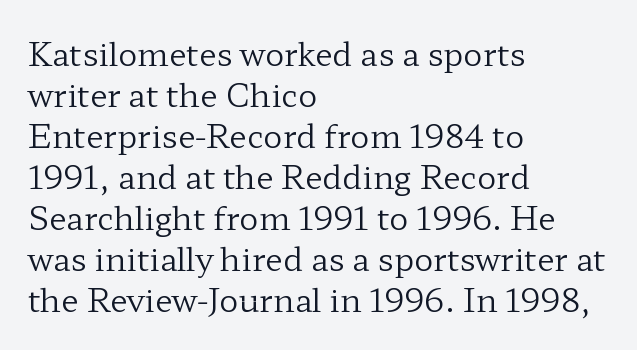
The image shows 32 px regular-weight, wide serif type, upright; set left-aligned, normal line spacing (1.28x), normal letter spacing, not underlined; low stroke contrast and a medium x-height.
